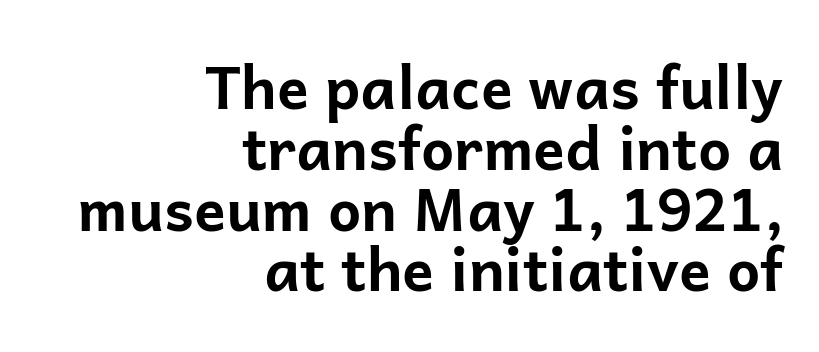
Line spacing here is tight. Caption: standard tracking, unaltered. These lines were composed using upright roman letters. Looks like regular typesetting: each glyph gets only the width it needs. The paragraph has a hard right edge and a soft left edge. As a designer I'd log this as weight 700, bold.
